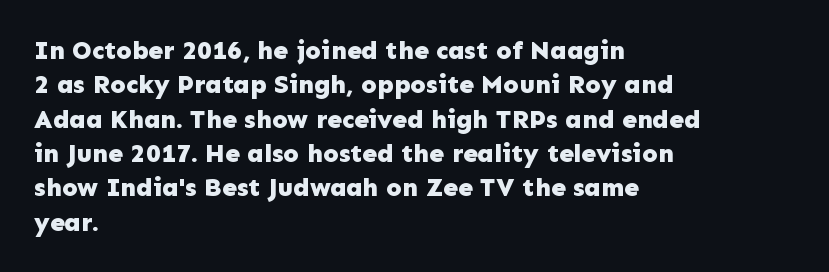
{"italic": "no", "bold": "yes", "underline": "no", "align": "left", "line_spacing": "normal", "line_spacing_ratio": 1.32, "letter_spacing": "normal", "letter_spacing_em": 0.0, "glyph_px": 26}
